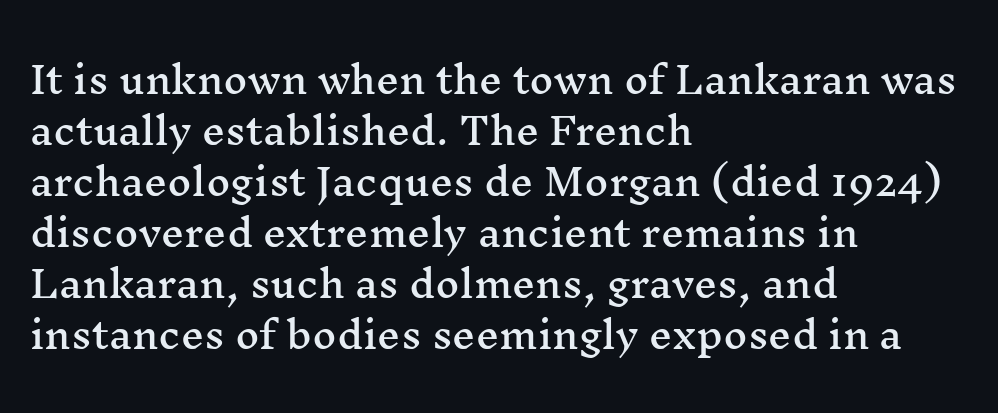
The image shows 37 px wide serif type, upright; set left-aligned, normal line spacing (1.38x), normal letter spacing, not underlined; medium stroke contrast and a medium x-height.
